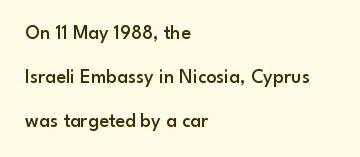
A bare baseline throughout the passage. Is there much room between lines? Yes — plenty of vertical air separates them. A student would call this left alignment; a typographer would say flush left, rag right. The axis of the letterforms is exactly vertical.
